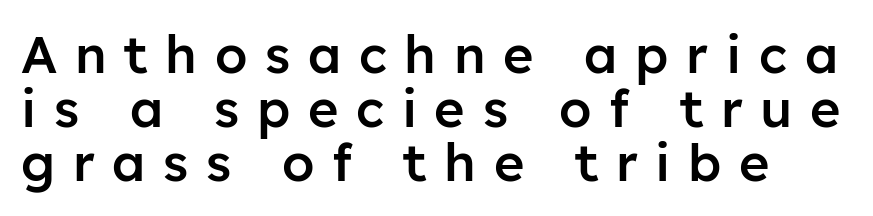
Q: Is the text bold? A: Semi-bold.
Q: Is the text italic (slanted)? A: No, it is upright.
Q: Is the typeface a serif or a sans-serif typeface? A: Sans-serif.
Q: Is the text underlined? A: No.
Q: Is the spacing between letters normal or unusually wide? A: Unusually wide.
Q: Is the spacing between lines tight, normal or loose? A: Tight.
Q: Width (condensed, normal, or wide)? A: Normal.
Q: Stroke contrast? A: Low.
Q: x-height? A: Medium.
Q: Monospaced? A: No.
